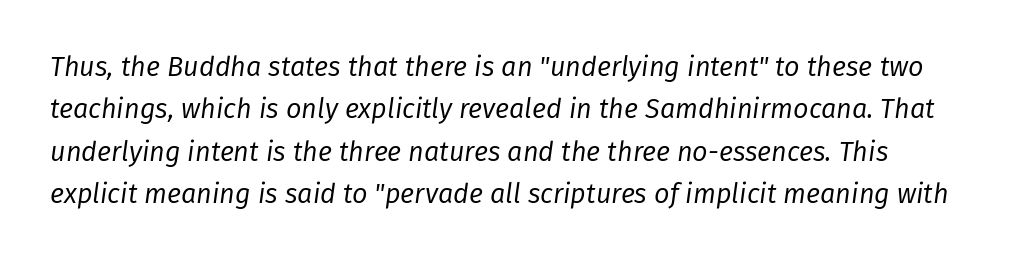
The image shows 27 px text type, italic (leaning right); set normal line spacing (1.57x), normal letter spacing, not underlined.
